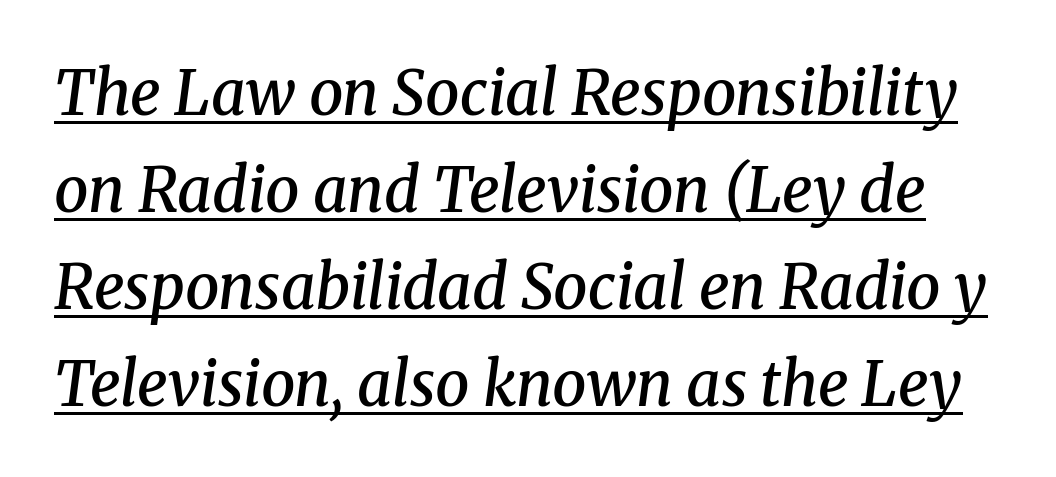
The image shows 61 px semibold serif type, italic (leaning right); set normal line spacing (1.59x), normal letter spacing, underlined; medium stroke contrast and a medium x-height.
